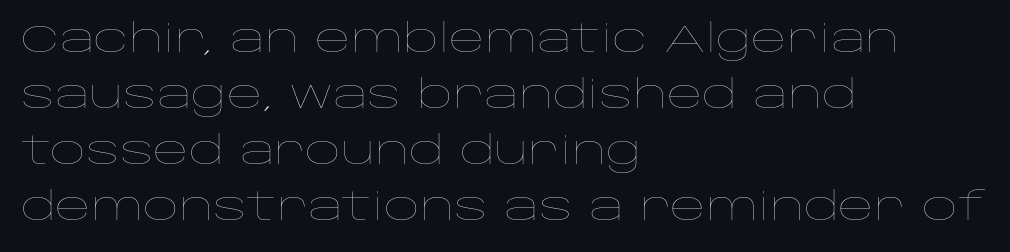
The image shows 39 px thin, wide type, upright; set left-aligned, normal line spacing (1.44x), normal letter spacing, not underlined; low stroke contrast and a large x-height.
